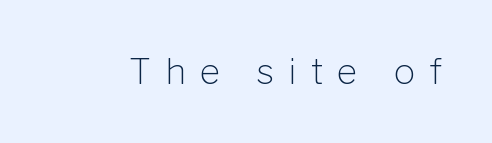
Q: Is the text bold? A: No.
Q: Is the text italic (slanted)? A: No, it is upright.
Q: Is the typeface a serif or a sans-serif typeface? A: Sans-serif.
Q: Is the text underlined? A: No.
Q: Is the spacing between letters normal or unusually wide? A: Unusually wide.
Q: Width (condensed, normal, or wide)? A: Normal.
Q: Stroke contrast? A: Low.
Q: x-height? A: Medium.
Q: Monospaced? A: No.
